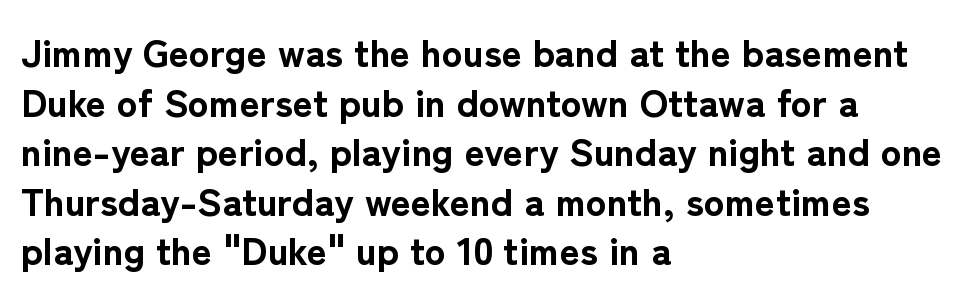
The image shows 39 px bold sans-serif type, upright; set left-aligned, normal line spacing (1.27x), normal letter spacing, not underlined; low stroke contrast and a medium x-height.
